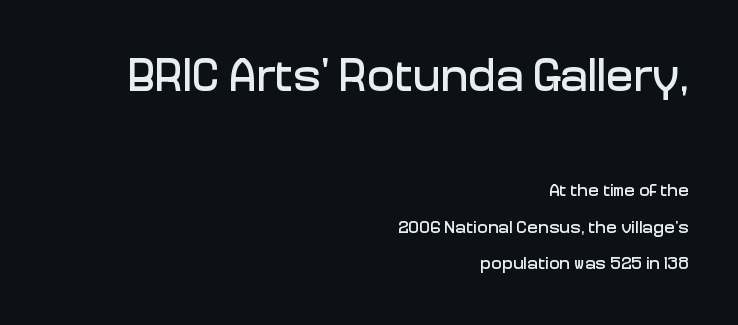
Q: Is the text italic (slanted)? A: No, it is upright.
Q: Is the typeface a serif or a sans-serif typeface? A: Sans-serif.
Q: Is the text underlined? A: No.
Q: How is the paragraph aligned? A: Right-aligned.
Q: Is the spacing between letters normal or unusually wide? A: Normal.
Q: Is the spacing between lines tight, normal or loose? A: Loose.
Q: Which block of text is set in a larger size, the first (top) or the second (bottom)? A: The first (top) one.
Q: Width (condensed, normal, or wide)? A: Normal.
Q: Stroke contrast? A: Low.
Q: x-height? A: Medium.
Q: Monospaced? A: No.
